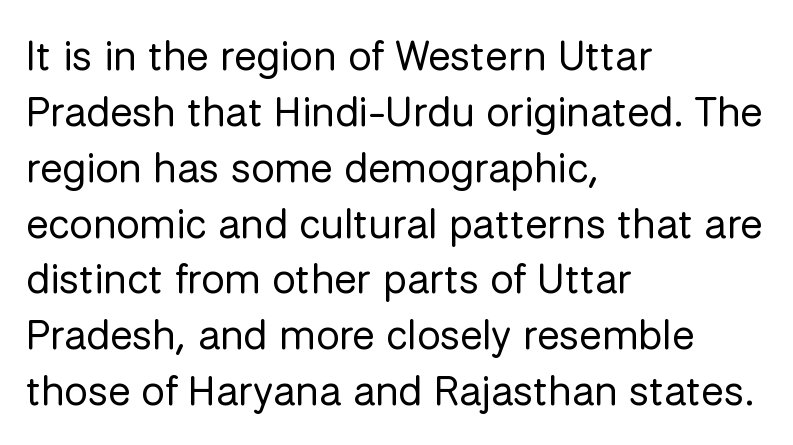
Regarding serifs, this sample does without them. You could not count columns in this text — the font is proportionally spaced. Ordinary non-slanted type is in use. The characters are drawn with everyday or finer stroke widths.
